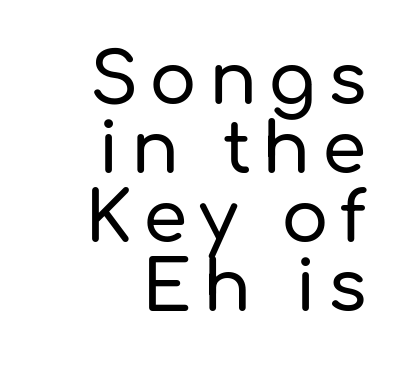
The image shows 71 px sans-serif type, upright; set right-aligned, tight line spacing (0.97x), not underlined; low stroke contrast and a medium x-height.
